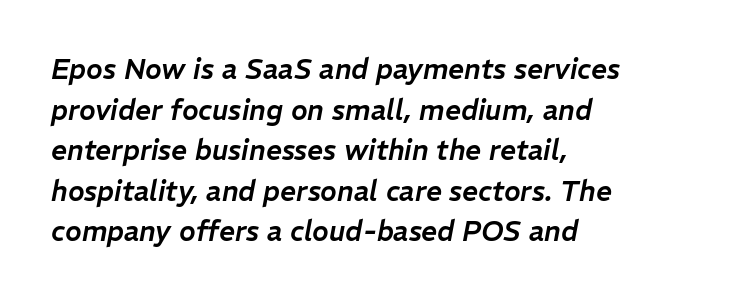
Q: Is the text italic (slanted)? A: Yes, it leans right by about 11 degrees.
Q: Is the text underlined? A: No.
Q: How is the paragraph aligned? A: Left-aligned.
Q: Is the spacing between letters normal or unusually wide? A: Normal.
Q: Is the spacing between lines tight, normal or loose? A: Normal.
Q: Width (condensed, normal, or wide)? A: Normal.
Q: Stroke contrast? A: Low.
Q: x-height? A: Medium.
Q: Monospaced? A: No.
